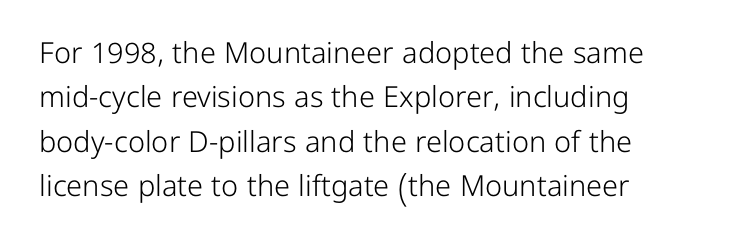
The image shows 29 px light sans-serif type, upright; set left-aligned, normal line spacing (1.53x), normal letter spacing, not underlined; low stroke contrast and a medium x-height.
